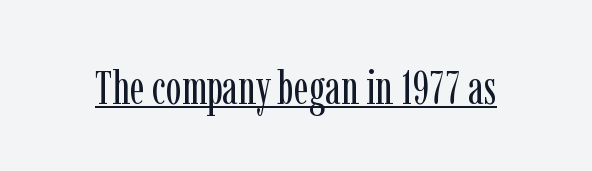
{"serif": "yes", "italic": "no", "bold": "no", "weight": "regular", "width": "condensed", "stroke_contrast": "low", "x_height": "medium", "monospaced": "no", "underline": "yes", "letter_spacing": "normal", "letter_spacing_em": 0.0, "glyph_px": 47}
